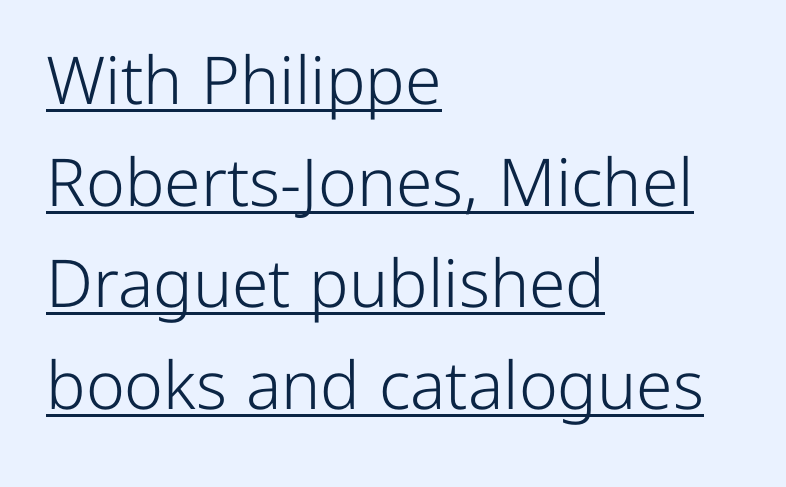
{"serif": "no", "italic": "no", "bold": "no", "weight": "light", "width": "normal", "stroke_contrast": "low", "x_height": "medium", "monospaced": "no", "underline": "yes", "align": "left", "line_spacing": "normal", "line_spacing_ratio": 1.54, "letter_spacing": "normal", "letter_spacing_em": 0.0, "glyph_px": 66}
